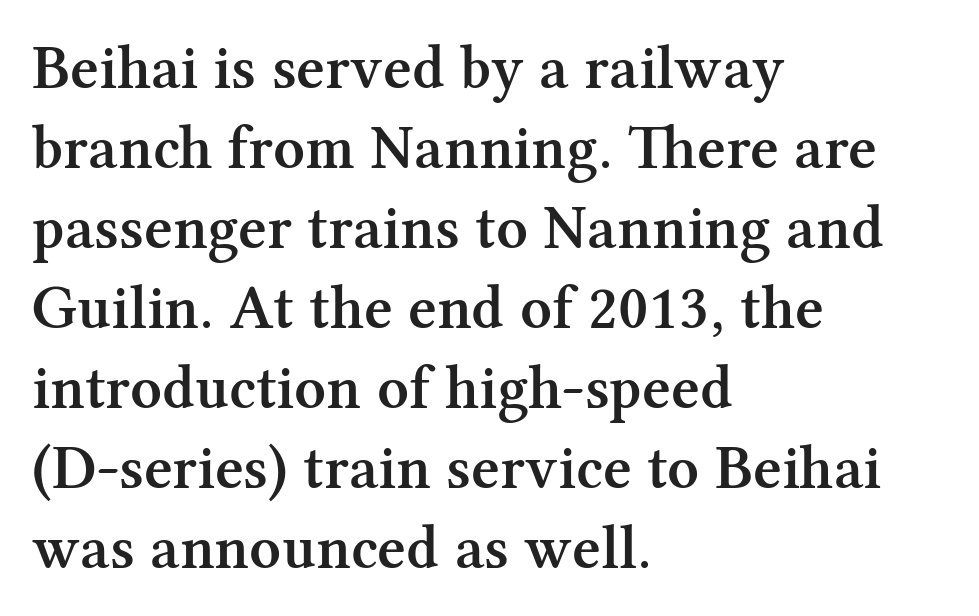
{"serif": "yes", "italic": "no", "bold": "semi", "weight": "semibold", "width": "normal", "stroke_contrast": "medium", "x_height": "medium", "monospaced": "no", "underline": "no", "align": "left", "line_spacing": "normal", "line_spacing_ratio": 1.29, "letter_spacing": "normal", "letter_spacing_em": 0.0, "glyph_px": 62}
